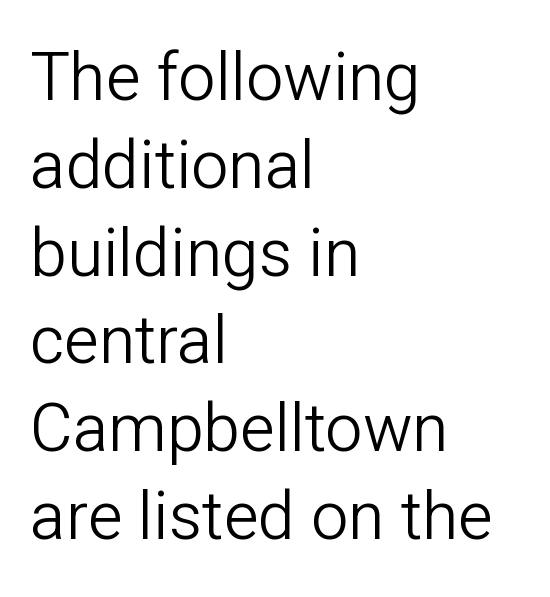
{"serif": "no", "italic": "no", "bold": "no", "weight": "light", "width": "normal", "stroke_contrast": "low", "x_height": "medium", "monospaced": "no", "underline": "no", "align": "left", "line_spacing": "normal", "line_spacing_ratio": 1.33, "letter_spacing": "normal", "letter_spacing_em": 0.0, "glyph_px": 66}
